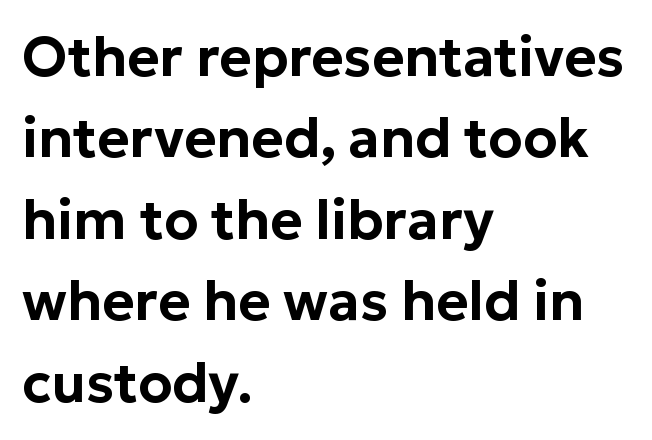
Q: Is the text italic (slanted)? A: No, it is upright.
Q: Is the typeface a serif or a sans-serif typeface? A: Sans-serif.
Q: Is the text underlined? A: No.
Q: How is the paragraph aligned? A: Left-aligned.
Q: Is the spacing between letters normal or unusually wide? A: Normal.
Q: Is the spacing between lines tight, normal or loose? A: Normal.
Q: Width (condensed, normal, or wide)? A: Normal.
Q: Stroke contrast? A: Low.
Q: x-height? A: Medium.
Q: Monospaced? A: No.
